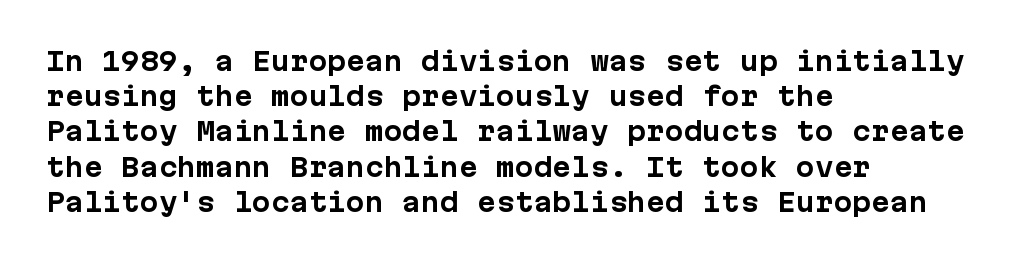
{"italic": "no", "bold": "yes", "underline": "no", "align": "left", "line_spacing": "normal", "line_spacing_ratio": 1.41, "letter_spacing": "normal", "letter_spacing_em": 0.0, "glyph_px": 25}
